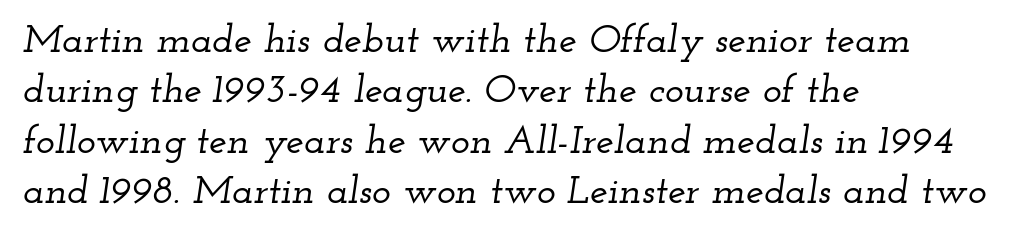
{"serif": "yes", "italic": "yes", "lean": "right", "slant_degrees": 12, "width": "wide", "stroke_contrast": "low", "x_height": "small", "monospaced": "no", "underline": "no", "align": "left", "line_spacing": "normal", "line_spacing_ratio": 1.26, "letter_spacing": "normal", "letter_spacing_em": 0.0, "glyph_px": 40}
